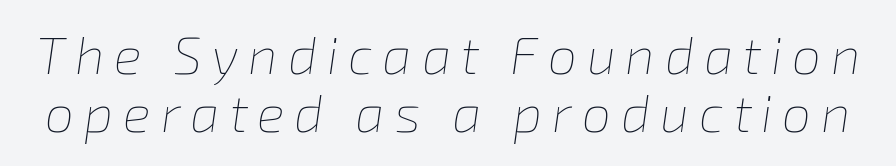
Q: Is the text bold? A: No.
Q: Is the text italic (slanted)? A: Yes, it leans right by about 8 degrees.
Q: Is the text underlined? A: No.
Q: Is the spacing between lines tight, normal or loose? A: Tight.
Q: Width (condensed, normal, or wide)? A: Normal.
Q: Stroke contrast? A: Low.
Q: x-height? A: Medium.
Q: Monospaced? A: No.
